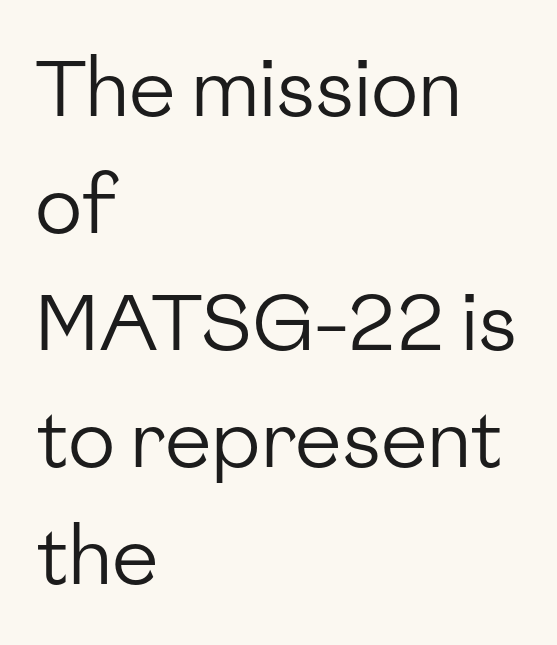
Q: Is the text bold? A: No.
Q: Is the text italic (slanted)? A: No, it is upright.
Q: Is the typeface a serif or a sans-serif typeface? A: Sans-serif.
Q: Is the text underlined? A: No.
Q: How is the paragraph aligned? A: Left-aligned.
Q: Is the spacing between letters normal or unusually wide? A: Normal.
Q: Is the spacing between lines tight, normal or loose? A: Normal.
Q: Width (condensed, normal, or wide)? A: Normal.
Q: Stroke contrast? A: Low.
Q: x-height? A: Medium.
Q: Monospaced? A: No.
